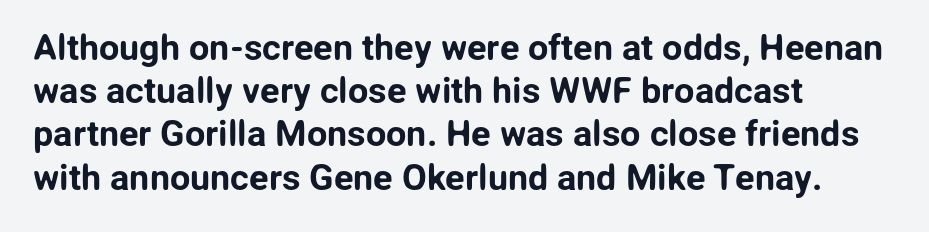
Q: Is the text italic (slanted)? A: No, it is upright.
Q: Is the typeface a serif or a sans-serif typeface? A: Sans-serif.
Q: Is the text underlined? A: No.
Q: How is the paragraph aligned? A: Left-aligned.
Q: Is the spacing between letters normal or unusually wide? A: Normal.
Q: Width (condensed, normal, or wide)? A: Normal.
Q: Stroke contrast? A: Low.
Q: x-height? A: Medium.
Q: Monospaced? A: No.
